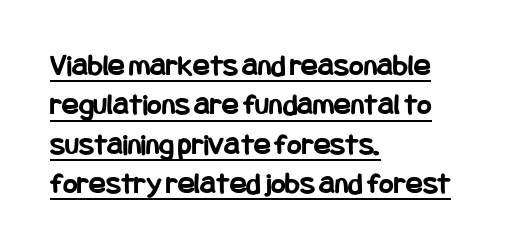
The face used here appears with an underline applied. The ragged edge is on the right, which tells us the setting is flush left. Interline gaps are of average width in this sample. Look at the stroke-to-counter ratio: heavy, a bold. Is there any slant? The stems are plumb.
